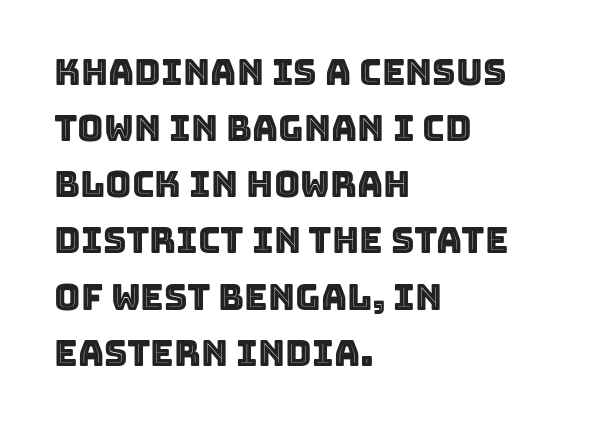
Ordinary non-slanted type is in use. Spacing verdict: proportional, widths tailored to each character. The lines in this sample share a left origin and differ only in where they stop. The area under the type is left untouched. In terms of leading, this rendering sits right in the middle.
